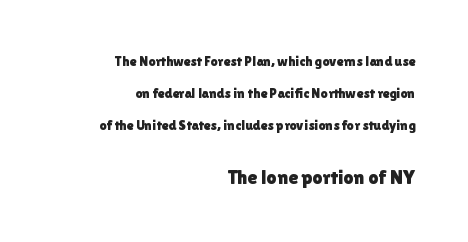
Q: Is the text italic (slanted)? A: No, it is upright.
Q: Is the text underlined? A: No.
Q: How is the paragraph aligned? A: Right-aligned.
Q: Is the spacing between letters normal or unusually wide? A: Normal.
Q: Is the spacing between lines tight, normal or loose? A: Loose.
Q: Which block of text is set in a larger size, the first (top) or the second (bottom)? A: The second (bottom) one.
